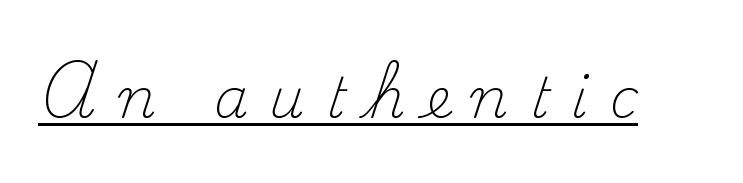
{"serif": "yes", "bold": "no", "weight": "light", "width": "normal", "stroke_contrast": "medium", "x_height": "small", "monospaced": "no", "underline": "yes", "letter_spacing": "wide", "letter_spacing_em": 0.38, "glyph_px": 55}
